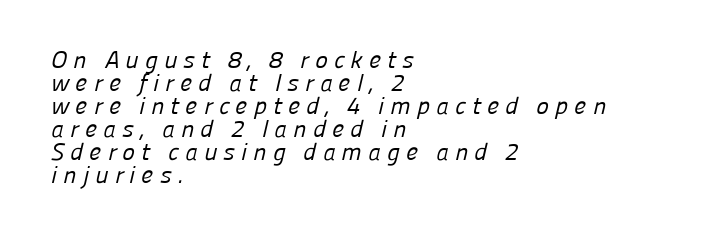
{"bold": "no", "underline": "no", "align": "left", "line_spacing": "tight", "line_spacing_ratio": 0.96, "letter_spacing": "wide", "letter_spacing_em": 0.26, "glyph_px": 24}
